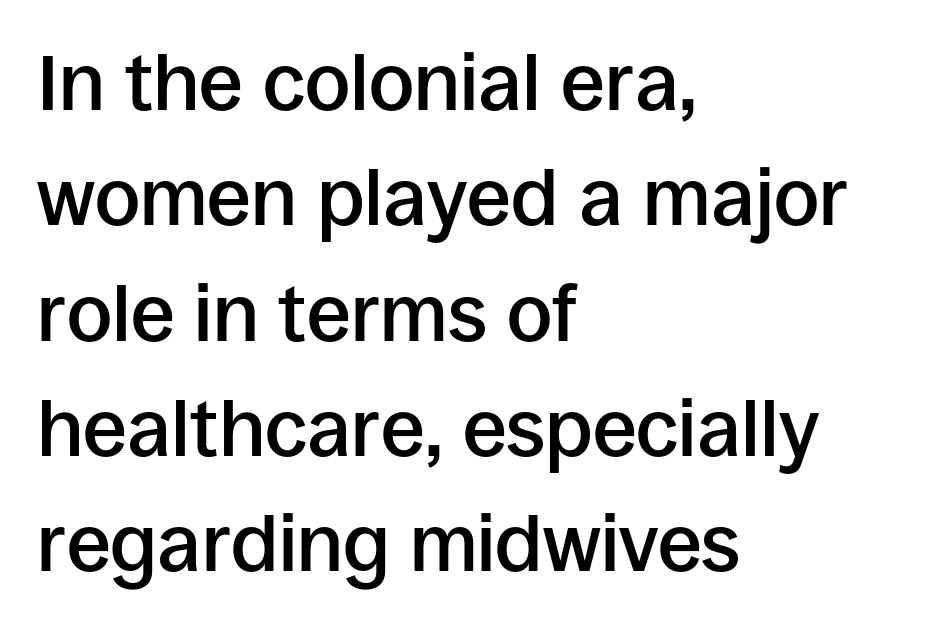
The image shows 79 px semibold sans-serif type, upright; set left-aligned, normal line spacing (1.46x), normal letter spacing, not underlined; low stroke contrast and a large x-height.
